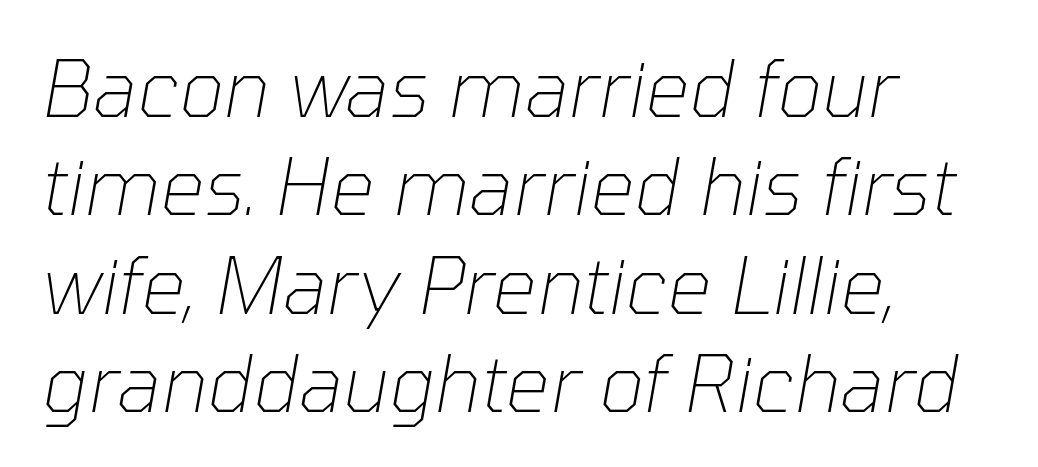
{"italic": "yes", "lean": "right", "slant_degrees": 10, "bold": "no", "weight": "thin", "width": "normal", "stroke_contrast": "low", "x_height": "medium", "monospaced": "no", "underline": "no", "align": "left", "line_spacing": "normal", "line_spacing_ratio": 1.26, "letter_spacing": "normal", "letter_spacing_em": 0.0, "glyph_px": 78}
